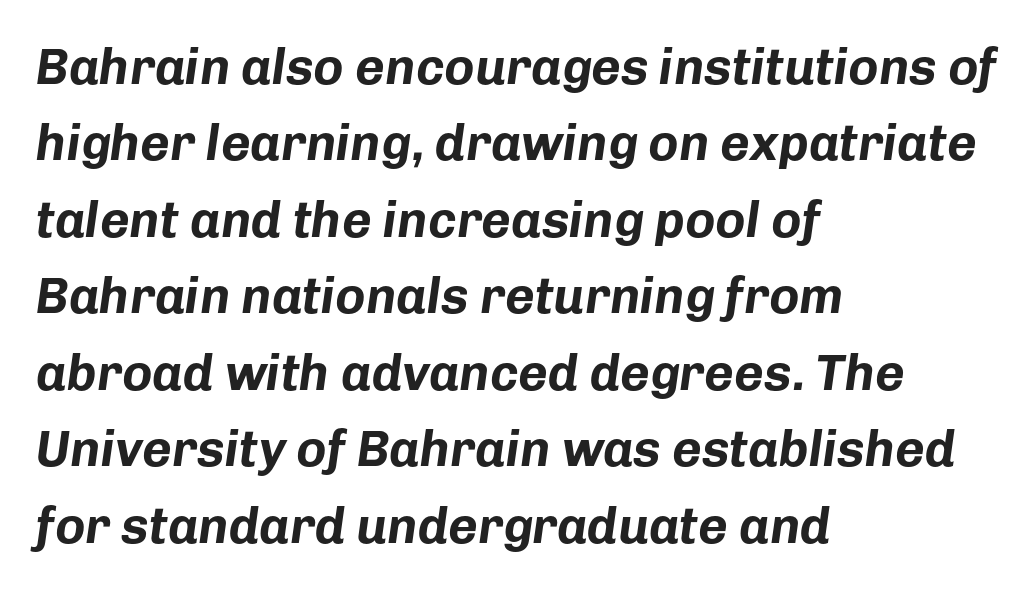
Q: Is the text bold? A: Yes.
Q: Is the text italic (slanted)? A: Yes, it leans right by about 8 degrees.
Q: Is the text underlined? A: No.
Q: How is the paragraph aligned? A: Left-aligned.
Q: Is the spacing between letters normal or unusually wide? A: Normal.
Q: Is the spacing between lines tight, normal or loose? A: Normal.
Q: Width (condensed, normal, or wide)? A: Normal.
Q: Stroke contrast? A: Low.
Q: x-height? A: Medium.
Q: Monospaced? A: No.
